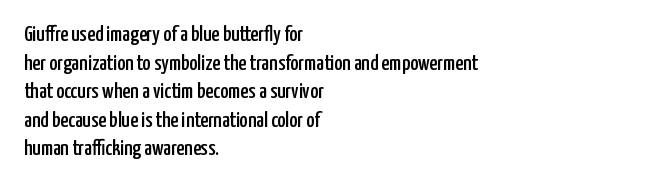
The image shows 22 px text type, upright; set left-aligned, normal line spacing (1.3x), normal letter spacing, not underlined.
